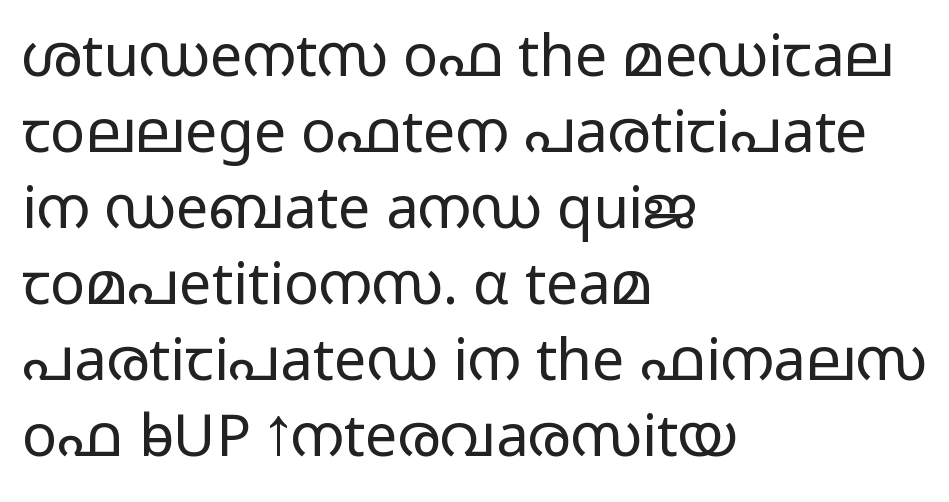
Q: Is the text bold? A: No.
Q: Is the text italic (slanted)? A: No, it is upright.
Q: Is the typeface a serif or a sans-serif typeface? A: Sans-serif.
Q: Is the text underlined? A: No.
Q: How is the paragraph aligned? A: Left-aligned.
Q: Is the spacing between letters normal or unusually wide? A: Normal.
Q: Is the spacing between lines tight, normal or loose? A: Normal.
Q: Width (condensed, normal, or wide)? A: Wide.
Q: Stroke contrast? A: Low.
Q: x-height? A: Medium.
Q: Monospaced? A: No.
